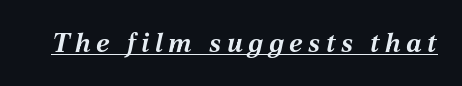
{"italic": "yes", "lean": "right", "slant_degrees": 12, "bold": "yes", "underline": "yes", "letter_spacing": "wide", "letter_spacing_em": 0.2, "glyph_px": 27}
